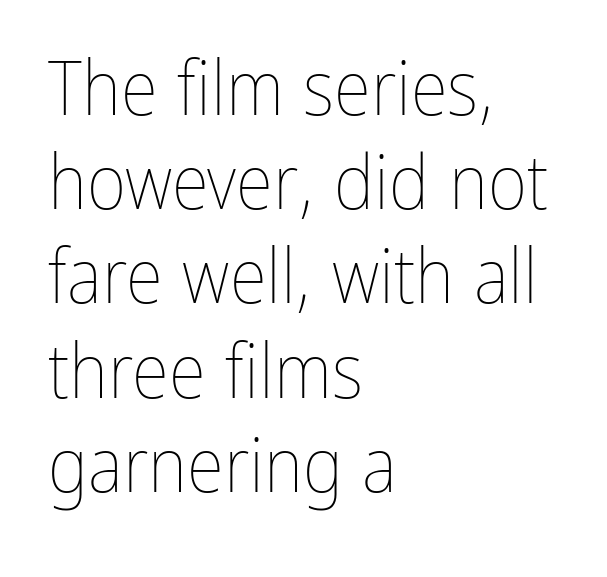
Lines of text with bare space underneath. Left-aligned paragraph, ragged on the right. These lines are rendered in a variable-pitch font. The weight tops out at a normal text grade.
